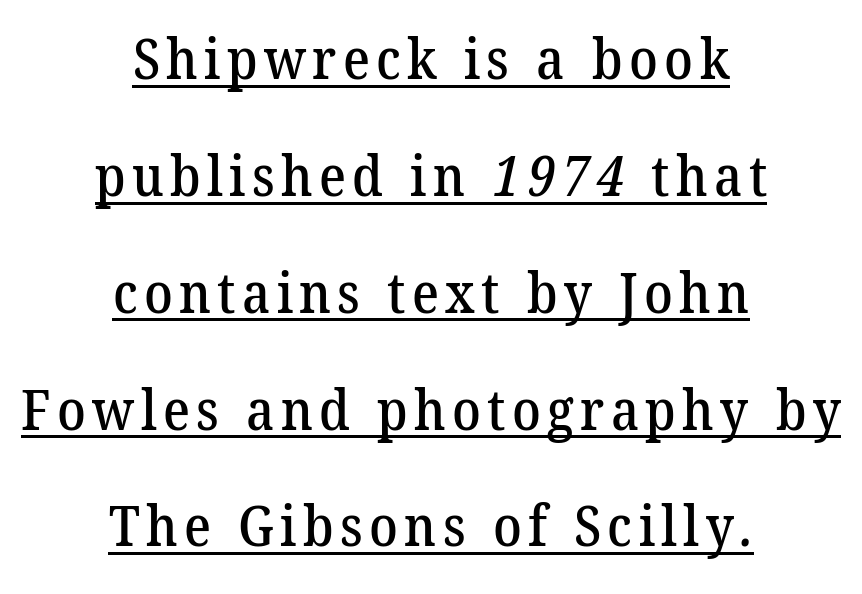
{"serif": "yes", "width": "normal", "stroke_contrast": "low", "x_height": "medium", "monospaced": "no", "underline": "yes", "align": "center", "line_spacing": "loose", "line_spacing_ratio": 2.05, "glyph_px": 57}
